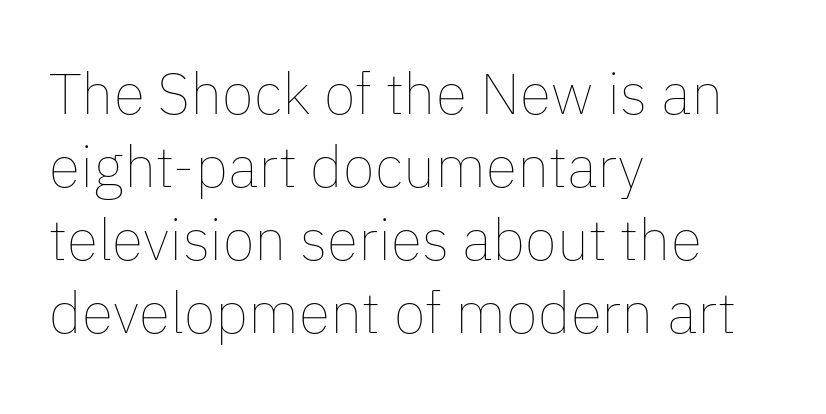
Q: Is the text bold? A: No.
Q: Is the text italic (slanted)? A: No, it is upright.
Q: Is the text underlined? A: No.
Q: How is the paragraph aligned? A: Left-aligned.
Q: Is the spacing between letters normal or unusually wide? A: Normal.
Q: Is the spacing between lines tight, normal or loose? A: Normal.
Q: Width (condensed, normal, or wide)? A: Normal.
Q: Stroke contrast? A: Low.
Q: x-height? A: Medium.
Q: Monospaced? A: No.
